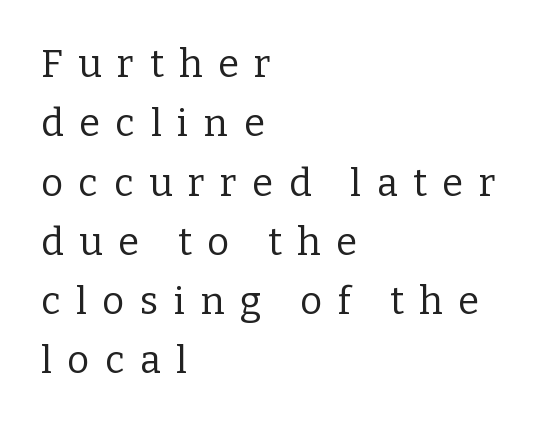
The image shows 38 px regular-weight serif type, upright; set left-aligned, normal line spacing (1.56x), unusually wide letter spacing (+0.41 em), not underlined; low stroke contrast and a medium x-height.
